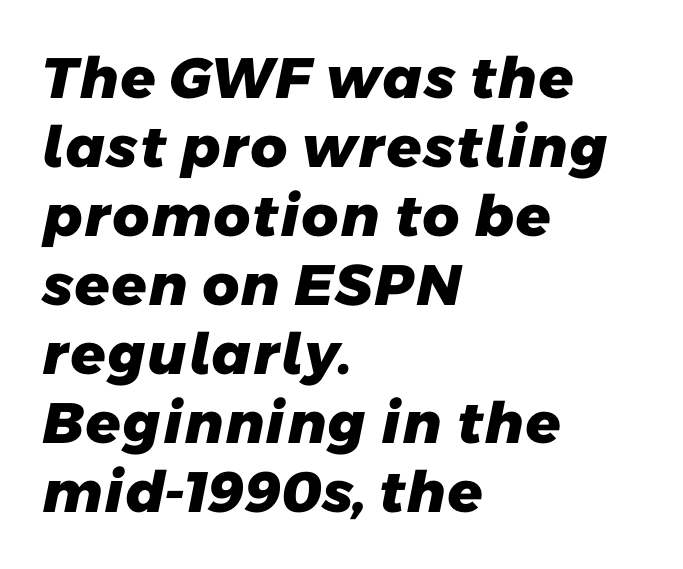
The image shows 57 px heavy sans-serif type; set left-aligned, line spacing 1.21x, normal letter spacing, not underlined; low stroke contrast and a medium x-height.
